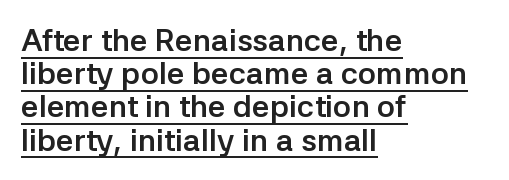
Q: Is the text bold? A: Yes.
Q: Is the text italic (slanted)? A: No, it is upright.
Q: Is the typeface a serif or a sans-serif typeface? A: Sans-serif.
Q: Is the text underlined? A: Yes.
Q: How is the paragraph aligned? A: Left-aligned.
Q: Is the spacing between letters normal or unusually wide? A: Normal.
Q: Is the spacing between lines tight, normal or loose? A: Tight.
Q: Width (condensed, normal, or wide)? A: Normal.
Q: Stroke contrast? A: Low.
Q: x-height? A: Medium.
Q: Monospaced? A: No.
